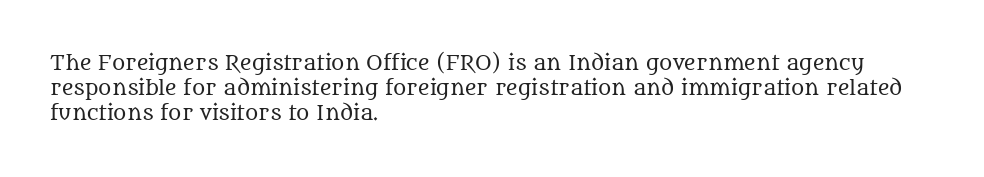
{"italic": "no", "bold": "no", "underline": "no", "align": "left", "line_spacing": "normal", "line_spacing_ratio": 1.26, "letter_spacing": "normal", "letter_spacing_em": 0.0, "glyph_px": 20}
